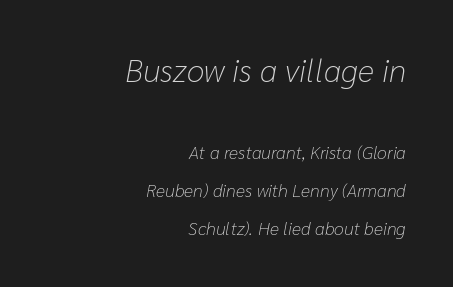
The image shows 32 px light type, italic (leaning right); set right-aligned, loose line spacing (2.09x), normal letter spacing, not underlined; the first (top) block is 1.78x larger; low stroke contrast and a medium x-height.
